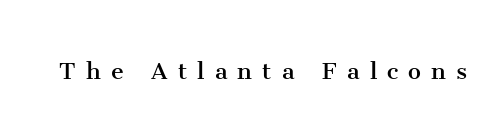
Heaviness? Minimal to ordinary, like unemphasized prose. This sample has the flowing, uneven cadence of proportional lettering. Words float on clear page, feet unadorned. Does the lettering tilt? It doesn't — this is upright. Letterform terminals end in serifs throughout the passage.
